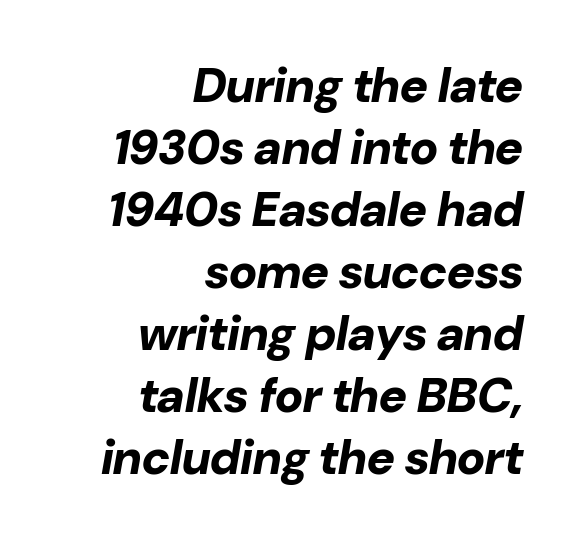
The image shows 48 px bold type, italic (leaning right); set right-aligned, normal line spacing (1.29x), normal letter spacing, not underlined; low stroke contrast and a medium x-height.
